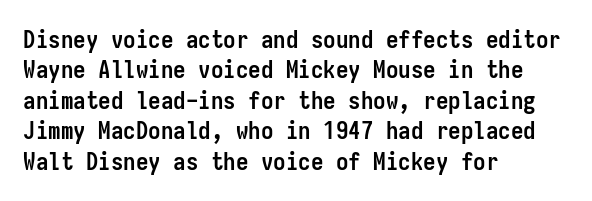
The image shows 25 px bold type, upright; set left-aligned, line spacing 1.22x, normal letter spacing, not underlined.
